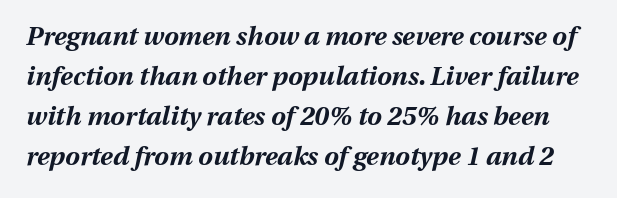
The image shows 26 px bold type, italic (leaning right); set normal line spacing (1.54x), normal letter spacing, not underlined.
